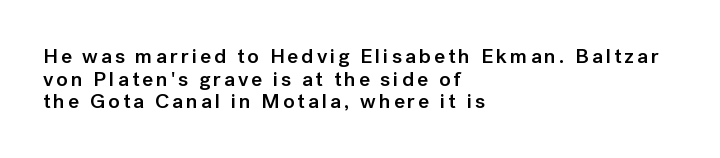
Leading: reduced. Stems and bowls a touch heavier than normal — semibold. Type without underlining. Vertical strokes here are truly vertical. The text block is weighted toward the left margin, trailing off unevenly rightward.
